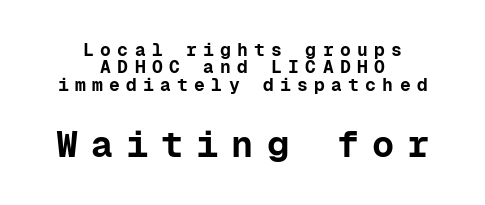
Q: Is the text bold? A: Yes.
Q: Is the text italic (slanted)? A: No, it is upright.
Q: Is the typeface a serif or a sans-serif typeface? A: Sans-serif.
Q: Is the text underlined? A: No.
Q: How is the paragraph aligned? A: Centered.
Q: Is the spacing between letters normal or unusually wide? A: Unusually wide.
Q: Is the spacing between lines tight, normal or loose? A: Tight.
Q: Which block of text is set in a larger size, the first (top) or the second (bottom)? A: The second (bottom) one.
Q: Width (condensed, normal, or wide)? A: Normal.
Q: Stroke contrast? A: Low.
Q: x-height? A: Medium.
Q: Monospaced? A: Yes.
